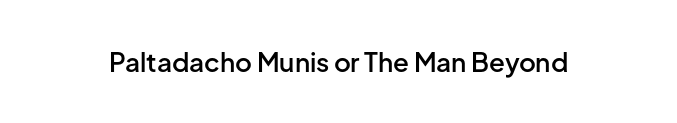
Q: Is the text bold? A: Semi-bold.
Q: Is the text italic (slanted)? A: No, it is upright.
Q: Is the text underlined? A: No.
Q: Is the spacing between letters normal or unusually wide? A: Normal.
